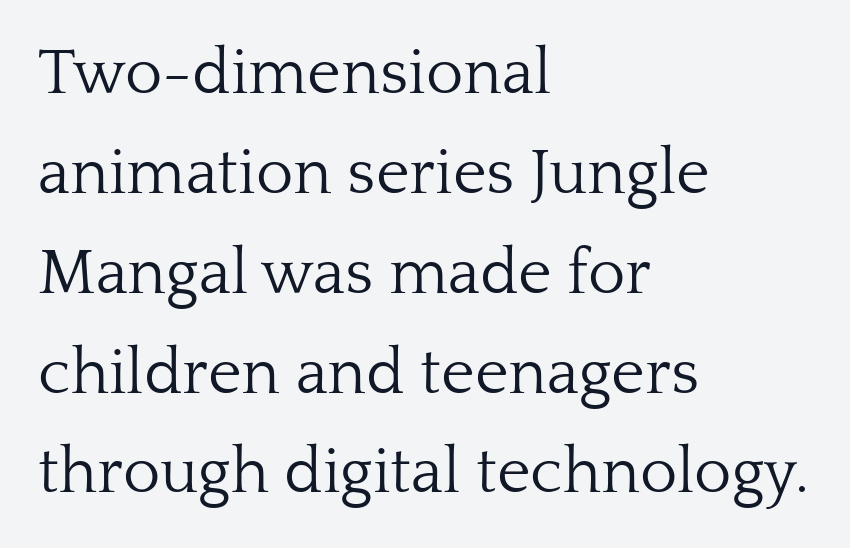
The image shows 64 px light serif type, upright; set left-aligned, normal line spacing (1.56x), normal letter spacing, not underlined; low stroke contrast and a medium x-height.
